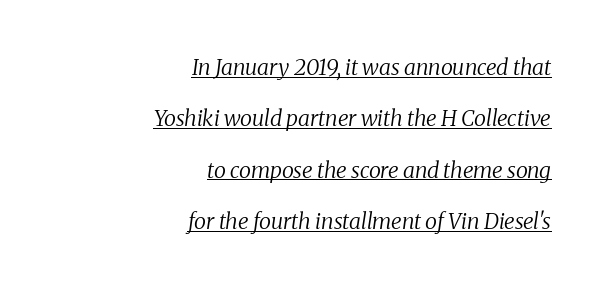
The image shows 22 px text type, italic (leaning right); set right-aligned, loose line spacing (2.33x), normal letter spacing, underlined.
